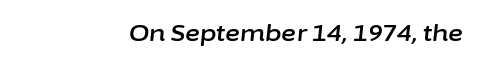
These lines were composed using italics. Between one letter and the next there's only the usual sliver of space. Honestly, there is no underline to notice here at all.
